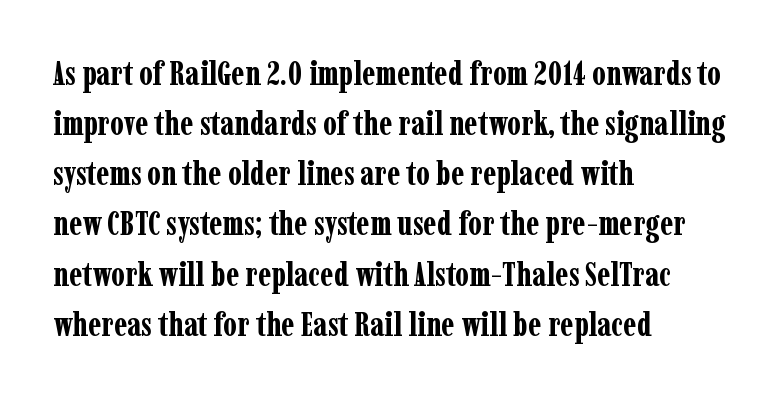
The passage shown stacks its lines at a standard gap. Typographically, this falls in the serif category. Caption: bold face, heavy strokes. These lines are set flush left with a ragged right edge. Descenders hang freely into open space. No extra tracking has been applied to these lines.
